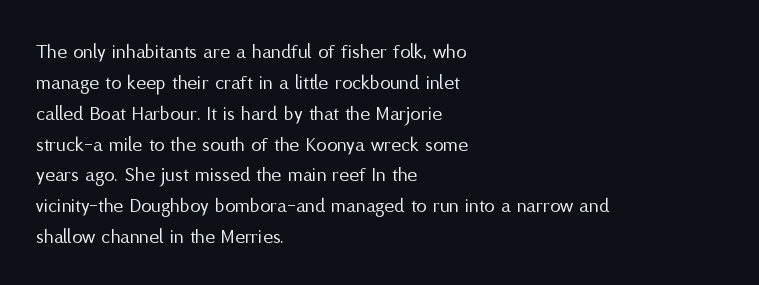
Q: Is the text bold? A: No.
Q: Is the text italic (slanted)? A: No, it is upright.
Q: Is the text underlined? A: No.
Q: How is the paragraph aligned? A: Left-aligned.
Q: Is the spacing between letters normal or unusually wide? A: Normal.
Q: Is the spacing between lines tight, normal or loose? A: Normal.
